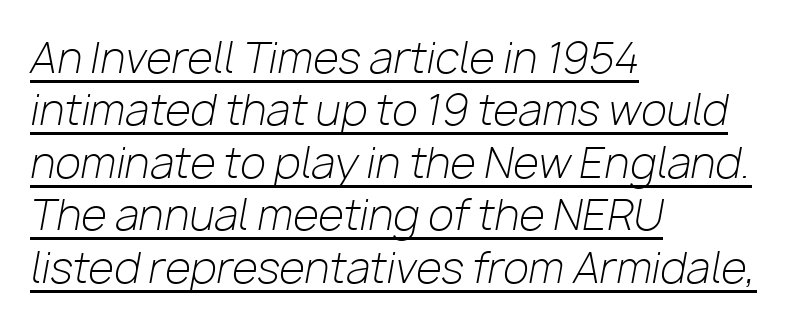
The font sits on the lighter half of the weight spectrum, regular included. A baseline rule has been typeset under these characters. Normally led — the rows are evenly, conventionally spaced. Glyph-to-glyph distance matches everyday printed text. The letters advance in unequal steps, a hallmark of proportional type.
